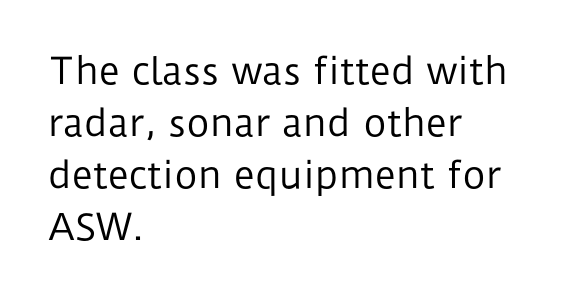
Q: Is the text bold? A: No.
Q: Is the text italic (slanted)? A: No, it is upright.
Q: Is the typeface a serif or a sans-serif typeface? A: Sans-serif.
Q: Is the text underlined? A: No.
Q: How is the paragraph aligned? A: Left-aligned.
Q: Is the spacing between letters normal or unusually wide? A: Normal.
Q: Is the spacing between lines tight, normal or loose? A: Normal.
Q: Width (condensed, normal, or wide)? A: Normal.
Q: Stroke contrast? A: Low.
Q: x-height? A: Medium.
Q: Monospaced? A: No.
